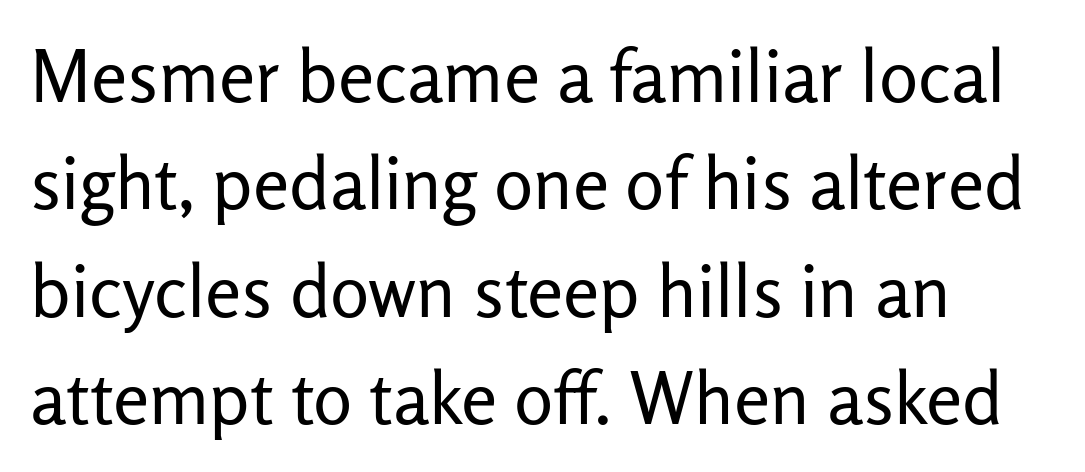
{"serif": "no", "italic": "no", "bold": "no", "weight": "regular", "width": "normal", "stroke_contrast": "low", "x_height": "medium", "monospaced": "no", "underline": "no", "align": "left", "line_spacing": "normal", "line_spacing_ratio": 1.47, "letter_spacing": "normal", "letter_spacing_em": 0.0, "glyph_px": 73}
